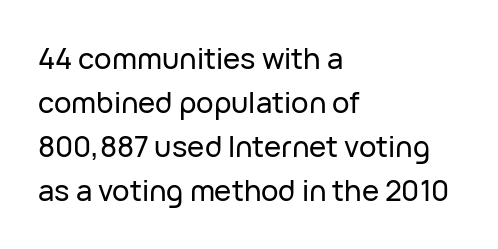
The image shows 29 px sans-serif type, upright; set left-aligned, normal line spacing (1.52x), normal letter spacing, not underlined; low stroke contrast and a medium x-height.
